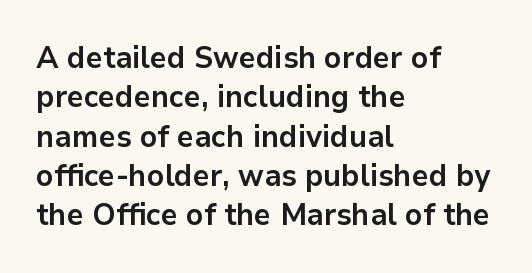
The typesetter chose a ragged-right arrangement here. A typesetter would call this zero additional tracking. A full-strength bold gives these letters their thick strokes. Nope, no serifs anywhere on these letters. Italic? Not at all — the glyphs are vertical. Do the characters align in a grid? No, the font is proportional.
